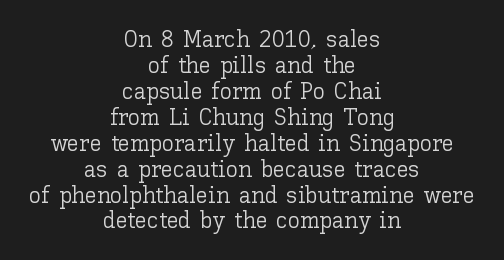
These lines are centered, leaving both edges ragged. Has an underline been added? It has not. Between one letter and the next there's only the usual sliver of space. Weight class: somewhere from thin through regular.
